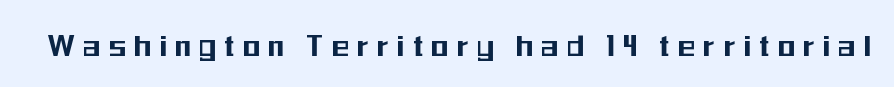
Q: Is the text italic (slanted)? A: No, it is upright.
Q: Is the typeface a serif or a sans-serif typeface? A: Sans-serif.
Q: Is the text underlined? A: No.
Q: Is the spacing between letters normal or unusually wide? A: Unusually wide.
Q: Width (condensed, normal, or wide)? A: Condensed.
Q: Stroke contrast? A: Medium.
Q: x-height? A: Medium.
Q: Monospaced? A: No.
